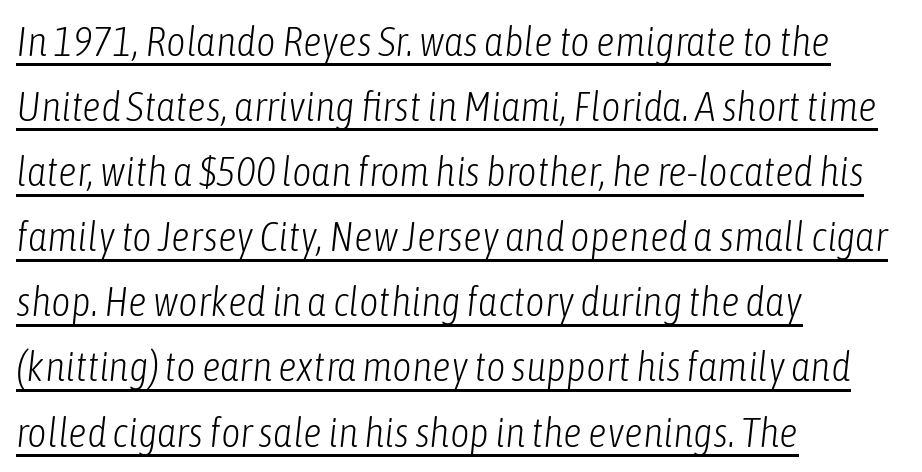
Is the letter spacing exaggerated? No — it looks like the ordinary default. The ragged edge is on the right, which tells us the setting is flush left. Notice how the stems are inclined rather than vertical — that's the hallmark of italics. Varying glyph widths throughout — classic text-font behaviour. The cut favours lightness, reaching ordinary text weight at its darkest. The face used here appears with an underline applied.
